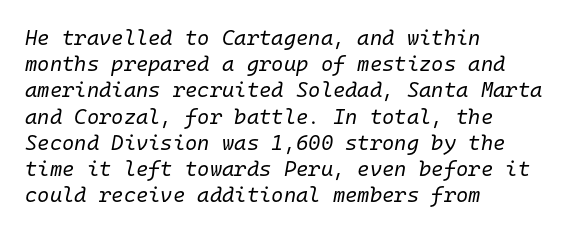
Q: Is the text bold? A: No.
Q: Is the text italic (slanted)? A: Yes, it leans right by about 10 degrees.
Q: Is the text underlined? A: No.
Q: How is the paragraph aligned? A: Left-aligned.
Q: Is the spacing between letters normal or unusually wide? A: Normal.
Q: Is the spacing between lines tight, normal or loose? A: Normal.
